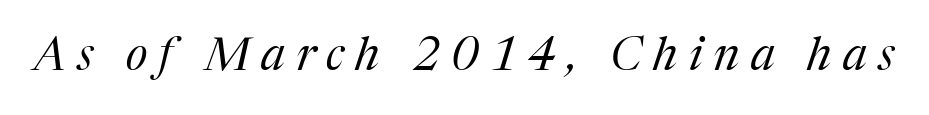
The image shows 46 px regular-weight serif type, italic (leaning right); set unusually wide letter spacing (+0.24 em), not underlined; medium stroke contrast and a medium x-height.
